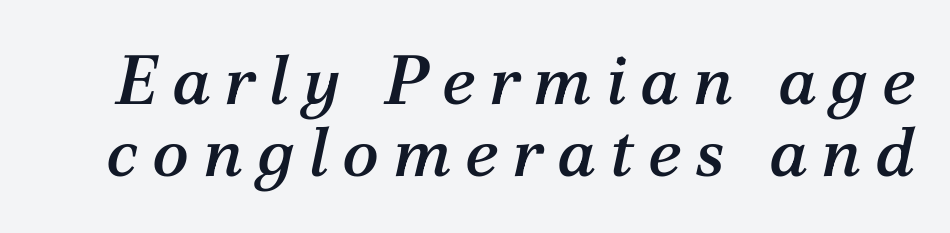
Style check: oblique. The gap between lines stays unmarked. The line texture is sparse and dotted thanks to wide tracking. The passage shown is typed in a proportional face where columns would drift.
